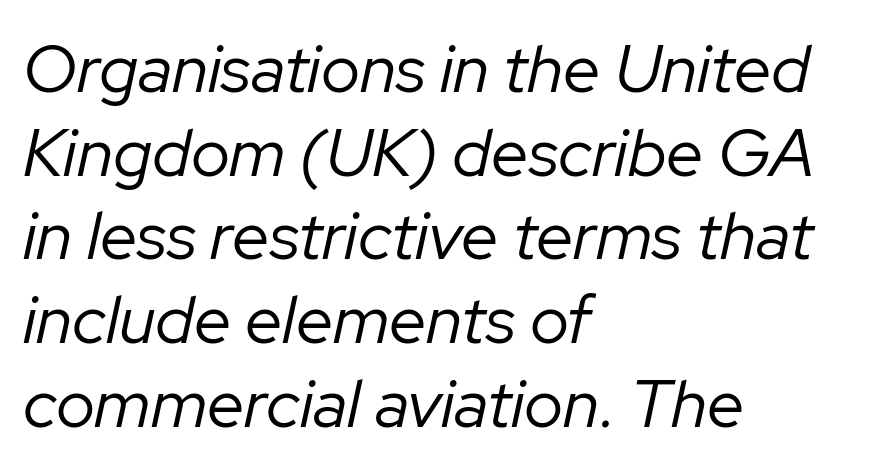
Posture: slanted. Each letter keeps its own natural width here, so spacing adapts to shape. How would I describe the line gaps? Plain and ordinary. Is the block centered? No — it sits flush against the left margin. The foot of each line stays bare and open. The font is comparable to plain body text, perhaps lighter.
